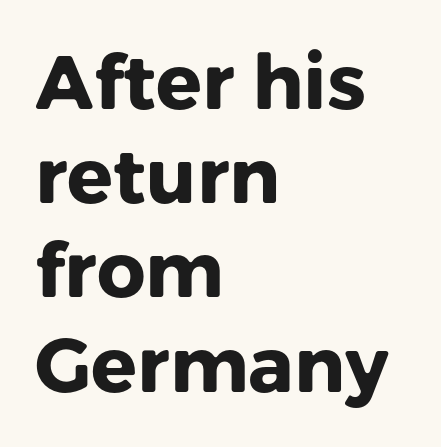
{"serif": "no", "italic": "no", "bold": "yes", "weight": "heavy", "width": "normal", "stroke_contrast": "low", "x_height": "medium", "monospaced": "no", "underline": "no", "align": "left", "line_spacing_ratio": 1.24, "letter_spacing": "normal", "letter_spacing_em": 0.0, "glyph_px": 76}
